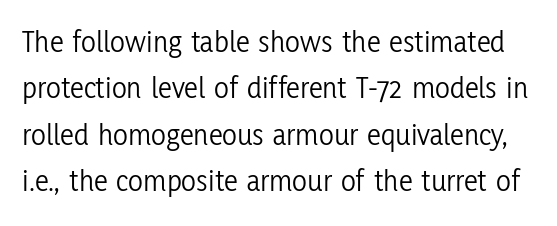
The image shows 31 px light, condensed sans-serif type, upright; set normal line spacing (1.5x), normal letter spacing, not underlined; low stroke contrast and a medium x-height.
